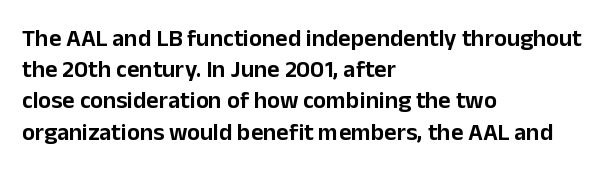
Does the copy run flush right? No — it runs flush left. The font's upright variant was chosen for this text. Descender tails drop into unmarked territory. Reading down the column, the eye jumps a familiar distance to each next line.
